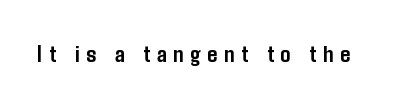
The strip under each line holds only bare page. Summary of weight: heavy, a full bold. Glyph-to-glyph distance is far greater than everyday printed text. The letters stand straight up with perfectly vertical stems.
